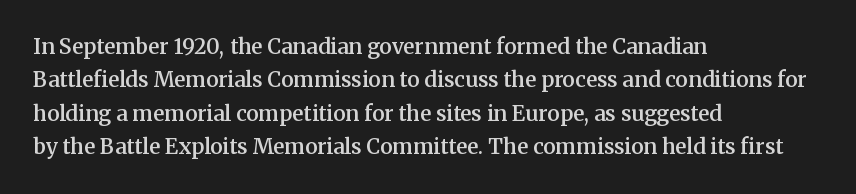
The image shows 21 px text type, upright; set left-aligned, normal line spacing (1.59x), normal letter spacing, not underlined.
